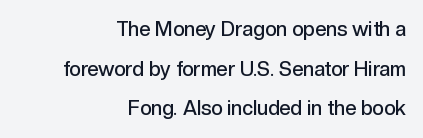
Q: Is the text bold? A: Semi-bold.
Q: Is the text italic (slanted)? A: No, it is upright.
Q: Is the text underlined? A: No.
Q: How is the paragraph aligned? A: Right-aligned.
Q: Is the spacing between letters normal or unusually wide? A: Normal.
Q: Is the spacing between lines tight, normal or loose? A: Loose.
